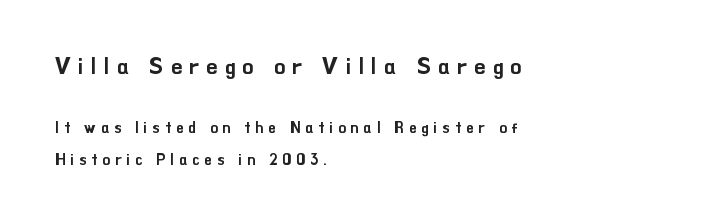
{"italic": "no", "underline": "no", "align": "left", "line_spacing": "loose", "line_spacing_ratio": 2.14, "letter_spacing": "wide", "letter_spacing_em": 0.34, "larger_block": "first", "size_ratio": 1.47, "glyph_px": 22}
